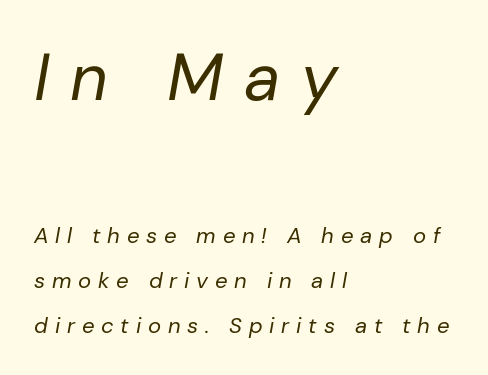
{"italic": "yes", "lean": "right", "slant_degrees": 10, "bold": "no", "weight": "regular", "width": "normal", "stroke_contrast": "low", "x_height": "medium", "monospaced": "no", "underline": "no", "align": "left", "line_spacing": "loose", "line_spacing_ratio": 2.04, "letter_spacing": "wide", "letter_spacing_em": 0.31, "larger_block": "first", "size_ratio": 3.0, "glyph_px": 66}
